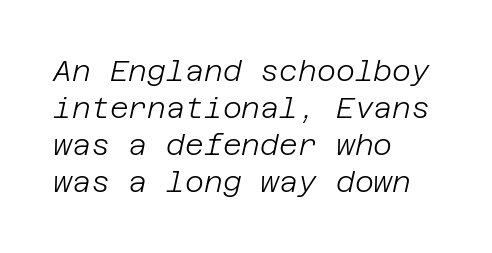
{"italic": "yes", "lean": "right", "slant_degrees": 12, "bold": "no", "weight": "light", "width": "normal", "stroke_contrast": "low", "x_height": "large", "underline": "no", "align": "left", "line_spacing": "normal", "line_spacing_ratio": 1.28, "letter_spacing": "normal", "letter_spacing_em": 0.0, "glyph_px": 29}
